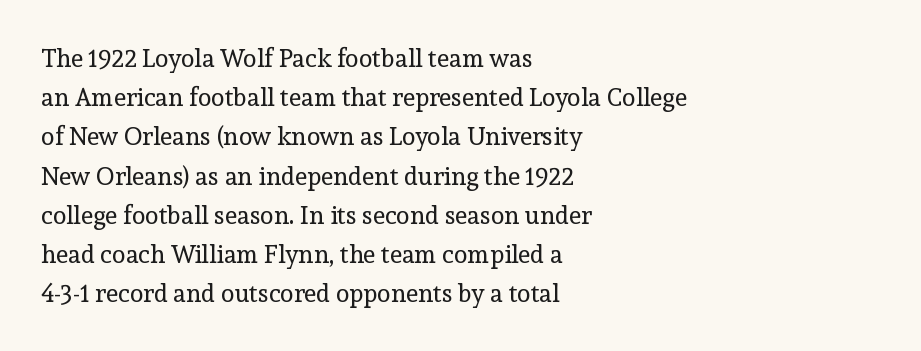
Is this a heavy cut? Hardly; it is regular or lighter. In CSS terms this would be text-align: left. Words appear dense and cohesive because spacing is normal. The gap between lines stays unmarked. Reading down the column, the eye jumps a familiar distance to each next line. This is roman type, the default non-slanted kind.
